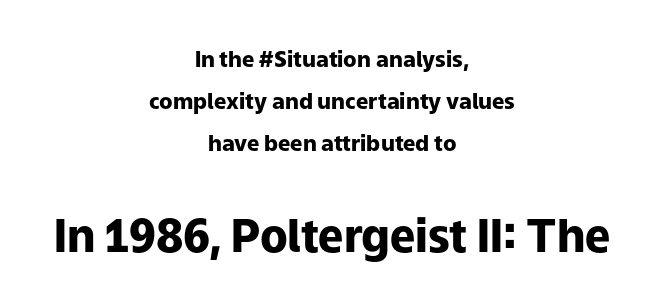
Q: Is the text bold? A: Yes.
Q: Is the text italic (slanted)? A: No, it is upright.
Q: Is the typeface a serif or a sans-serif typeface? A: Sans-serif.
Q: Is the text underlined? A: No.
Q: How is the paragraph aligned? A: Centered.
Q: Is the spacing between letters normal or unusually wide? A: Normal.
Q: Is the spacing between lines tight, normal or loose? A: Loose.
Q: Which block of text is set in a larger size, the first (top) or the second (bottom)? A: The second (bottom) one.
Q: Width (condensed, normal, or wide)? A: Normal.
Q: Stroke contrast? A: Low.
Q: x-height? A: Medium.
Q: Monospaced? A: No.
